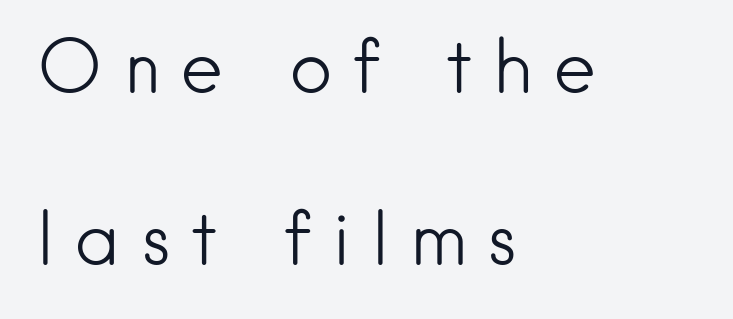
The tracking reads as deliberately expanded to a designer's eye. Designer's note — italics off, roman on. No letter is thick-stroked: the sample isn't bold. Underline: absent. These lines are composed in type without serifs.
